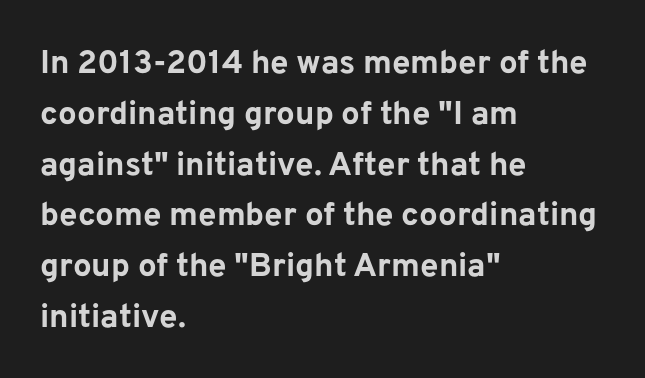
Q: Is the text bold? A: Yes.
Q: Is the text italic (slanted)? A: No, it is upright.
Q: Is the typeface a serif or a sans-serif typeface? A: Sans-serif.
Q: Is the text underlined? A: No.
Q: How is the paragraph aligned? A: Left-aligned.
Q: Is the spacing between letters normal or unusually wide? A: Normal.
Q: Is the spacing between lines tight, normal or loose? A: Normal.
Q: Width (condensed, normal, or wide)? A: Normal.
Q: Stroke contrast? A: Low.
Q: x-height? A: Medium.
Q: Monospaced? A: No.
